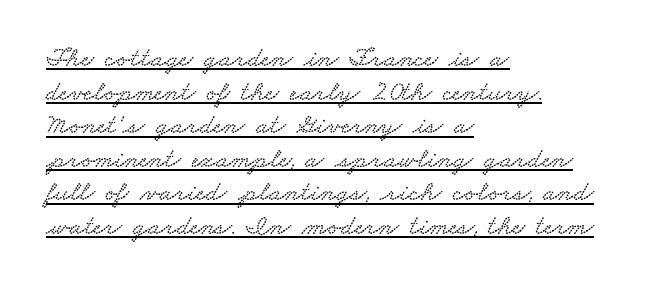
The image shows 28 px wide serif type; set left-aligned, line spacing 1.2x, normal letter spacing, underlined; low stroke contrast and a small x-height.
